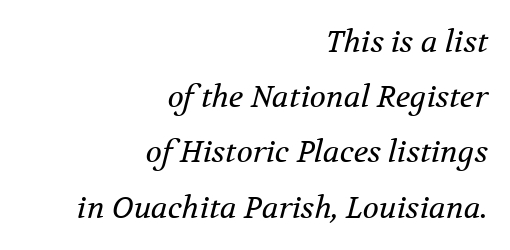
How are the letters spaced? Ordinarily, with no added tracking. Looks like regular typesetting: each glyph gets only the width it needs. The rag falls on the left side of this text block. To sum up the face: it has serifs.
